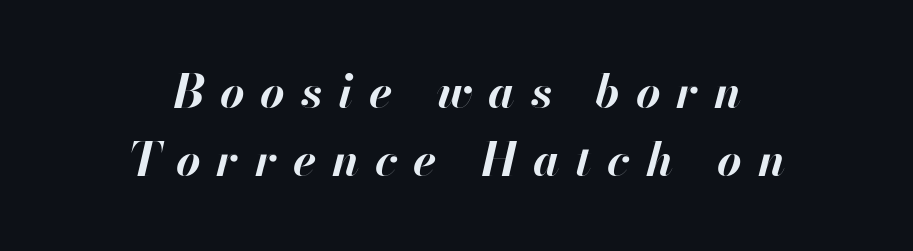
Q: Is the text bold? A: Yes.
Q: Is the text italic (slanted)? A: Yes, it leans right by about 13 degrees.
Q: Is the text underlined? A: No.
Q: How is the paragraph aligned? A: Centered.
Q: Is the spacing between letters normal or unusually wide? A: Unusually wide.
Q: Is the spacing between lines tight, normal or loose? A: Normal.
Q: Width (condensed, normal, or wide)? A: Normal.
Q: Stroke contrast? A: High.
Q: x-height? A: Small.
Q: Monospaced? A: No.
